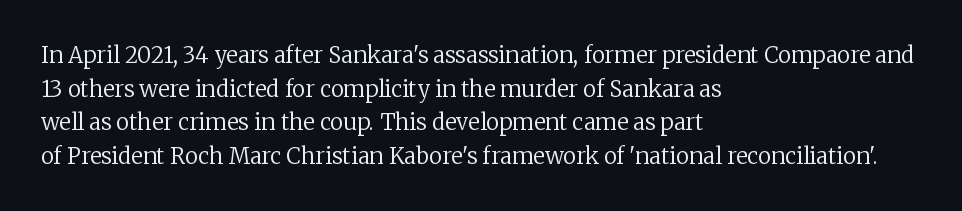
Q: Is the text bold? A: No.
Q: Is the text italic (slanted)? A: No, it is upright.
Q: Is the text underlined? A: No.
Q: How is the paragraph aligned? A: Left-aligned.
Q: Is the spacing between letters normal or unusually wide? A: Normal.
Q: Is the spacing between lines tight, normal or loose? A: Normal.
